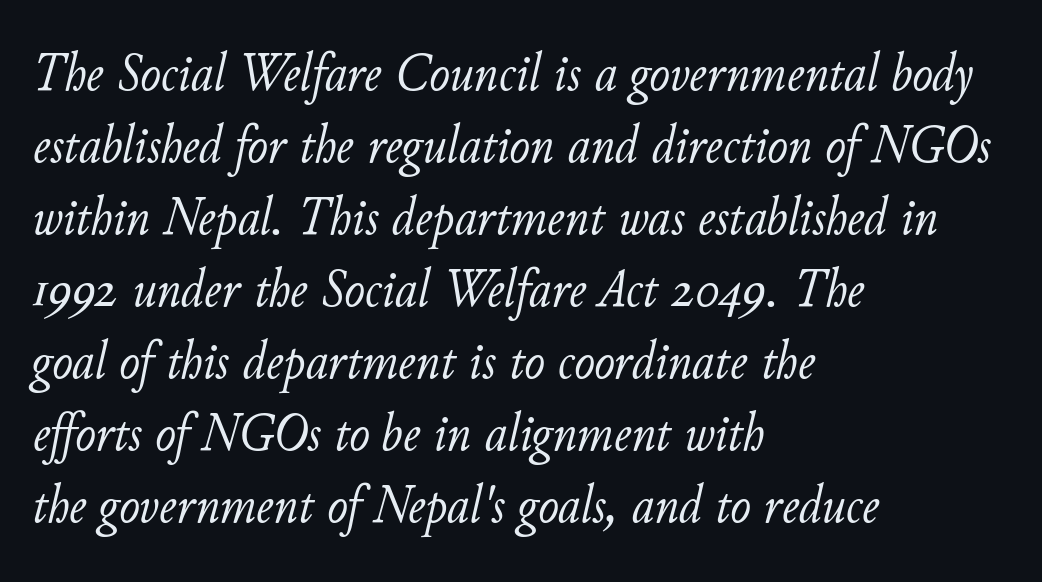
{"italic": "yes", "lean": "right", "slant_degrees": 11, "bold": "no", "weight": "light", "width": "normal", "stroke_contrast": "low", "x_height": "small", "monospaced": "no", "underline": "no", "align": "left", "line_spacing": "normal", "line_spacing_ratio": 1.31, "letter_spacing": "normal", "letter_spacing_em": 0.0, "glyph_px": 55}
